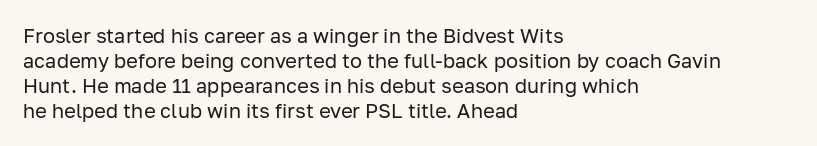
{"italic": "no", "bold": "no", "underline": "no", "align": "left", "line_spacing": "normal", "line_spacing_ratio": 1.25, "letter_spacing": "normal", "letter_spacing_em": 0.0, "glyph_px": 20}
